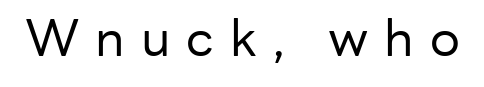
Q: Is the text bold? A: No.
Q: Is the text italic (slanted)? A: No, it is upright.
Q: Is the typeface a serif or a sans-serif typeface? A: Sans-serif.
Q: Is the text underlined? A: No.
Q: Is the spacing between letters normal or unusually wide? A: Unusually wide.
Q: Width (condensed, normal, or wide)? A: Normal.
Q: Stroke contrast? A: Low.
Q: x-height? A: Medium.
Q: Monospaced? A: No.
